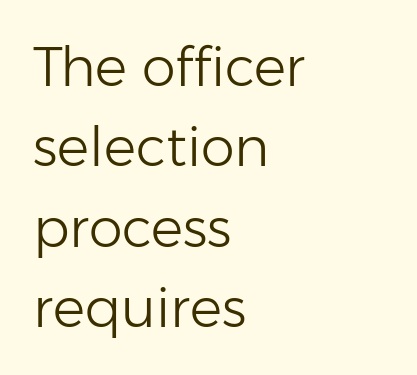
{"serif": "no", "italic": "no", "bold": "no", "weight": "light", "width": "normal", "stroke_contrast": "low", "x_height": "medium", "monospaced": "no", "underline": "no", "align": "left", "line_spacing": "normal", "line_spacing_ratio": 1.49, "letter_spacing": "normal", "letter_spacing_em": 0.0, "glyph_px": 54}
